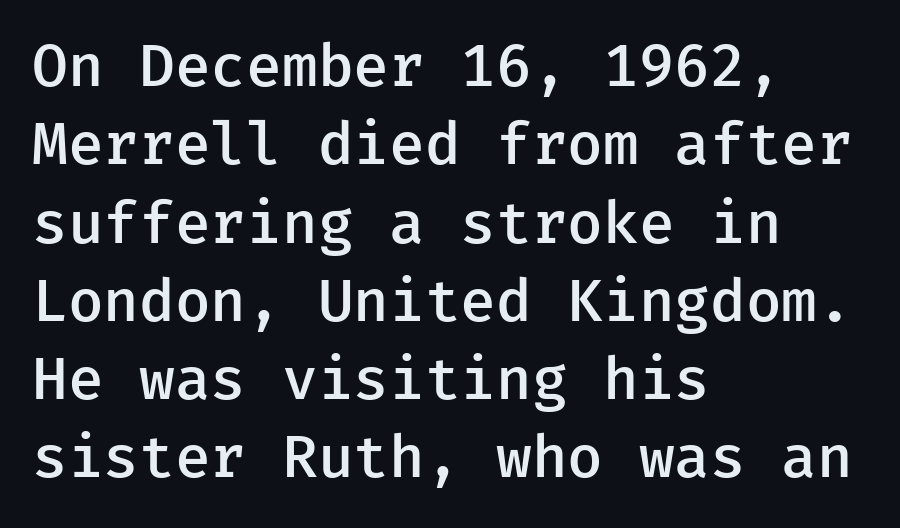
{"serif": "no", "italic": "no", "bold": "semi", "weight": "semibold", "width": "normal", "stroke_contrast": "low", "x_height": "medium", "underline": "no", "align": "left", "line_spacing": "normal", "line_spacing_ratio": 1.35, "letter_spacing": "normal", "letter_spacing_em": 0.0, "glyph_px": 58}
